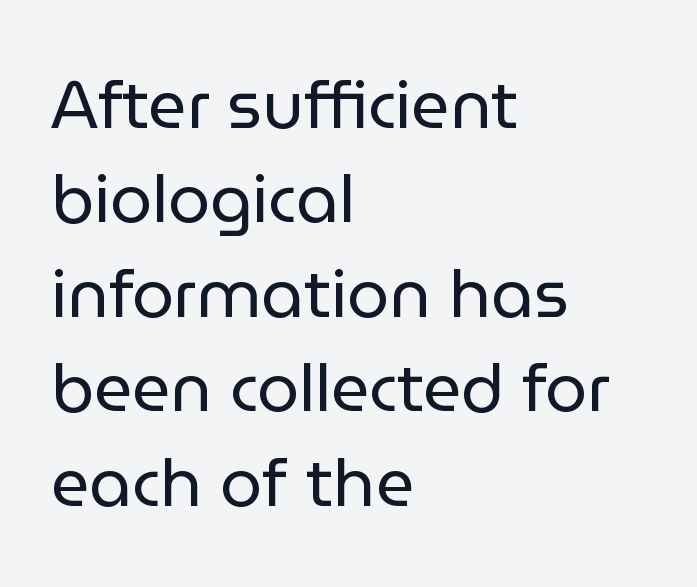
Q: Is the text bold? A: No.
Q: Is the text italic (slanted)? A: No, it is upright.
Q: Is the typeface a serif or a sans-serif typeface? A: Sans-serif.
Q: Is the text underlined? A: No.
Q: How is the paragraph aligned? A: Left-aligned.
Q: Is the spacing between letters normal or unusually wide? A: Normal.
Q: Is the spacing between lines tight, normal or loose? A: Normal.
Q: Width (condensed, normal, or wide)? A: Normal.
Q: Stroke contrast? A: Low.
Q: x-height? A: Medium.
Q: Monospaced? A: No.
